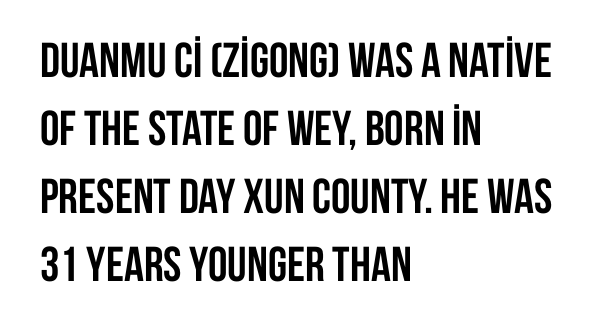
{"serif": "no", "italic": "no", "bold": "yes", "weight": "semibold", "width": "condensed", "stroke_contrast": "low", "x_height": "large", "monospaced": "no", "underline": "no", "align": "left", "line_spacing": "normal", "line_spacing_ratio": 1.39, "letter_spacing": "normal", "letter_spacing_em": 0.0, "glyph_px": 49}
